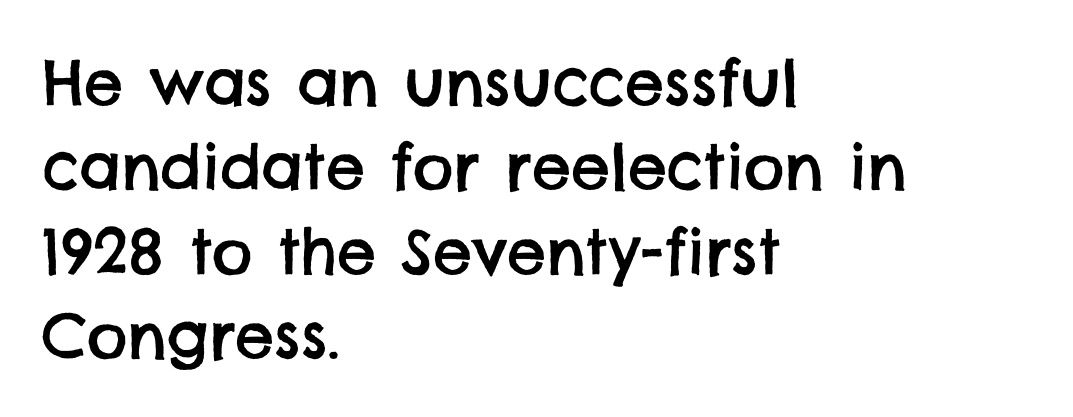
Q: Is the typeface a serif or a sans-serif typeface? A: Sans-serif.
Q: Is the text underlined? A: No.
Q: How is the paragraph aligned? A: Left-aligned.
Q: Is the spacing between letters normal or unusually wide? A: Normal.
Q: Is the spacing between lines tight, normal or loose? A: Normal.
Q: Width (condensed, normal, or wide)? A: Normal.
Q: Stroke contrast? A: Low.
Q: x-height? A: Large.
Q: Monospaced? A: No.
